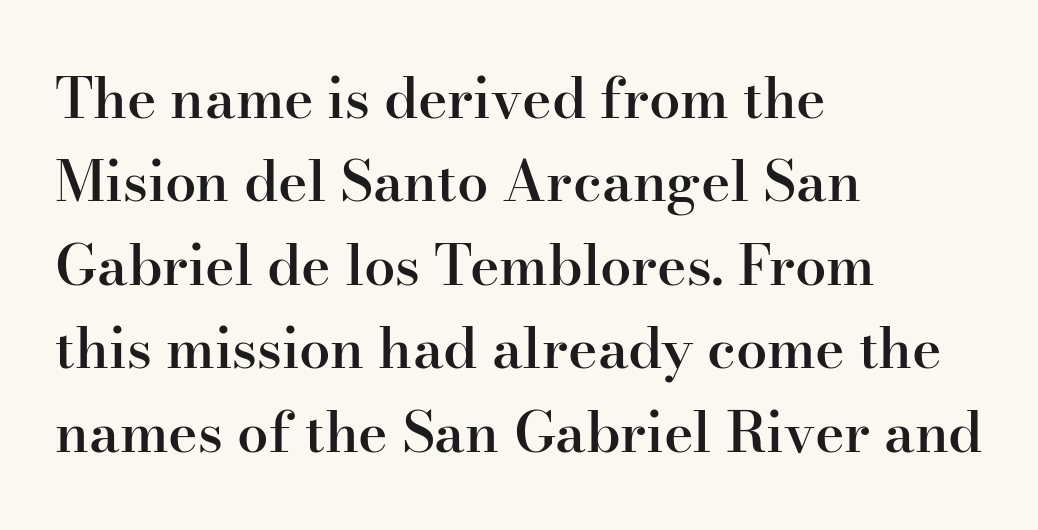
{"serif": "yes", "italic": "no", "bold": "semi", "weight": "semibold", "width": "normal", "stroke_contrast": "high", "x_height": "small", "monospaced": "no", "underline": "no", "align": "left", "line_spacing": "normal", "line_spacing_ratio": 1.49, "letter_spacing": "normal", "letter_spacing_em": 0.0, "glyph_px": 56}
